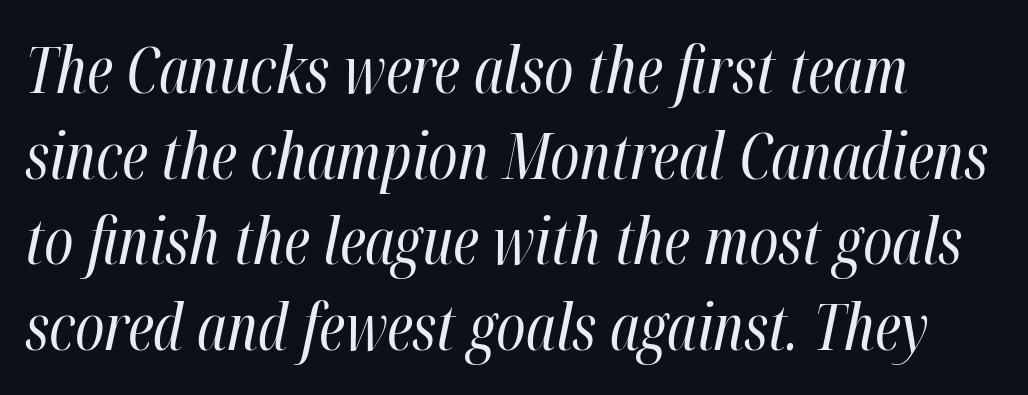
{"italic": "yes", "lean": "right", "slant_degrees": 12, "bold": "no", "weight": "regular", "width": "condensed", "stroke_contrast": "high", "x_height": "medium", "monospaced": "no", "underline": "no", "line_spacing": "normal", "line_spacing_ratio": 1.36, "letter_spacing": "normal", "letter_spacing_em": 0.0, "glyph_px": 63}
